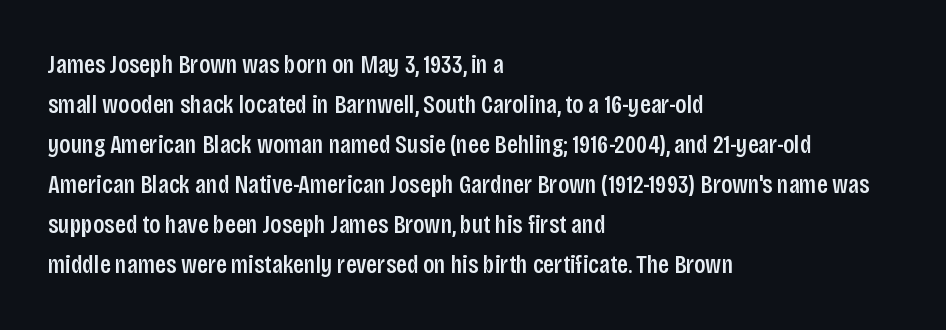
Descender tails drop into unmarked territory. Each word holds together tightly as a unit, with standard inter-letter gaps. Style check: upright. A student would call this left alignment; a typographer would say flush left, rag right. If you measured baseline to baseline, you'd find a middling distance.
